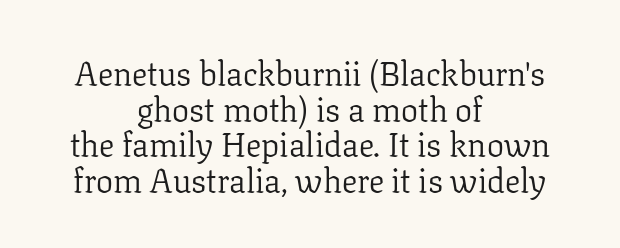
The line-height multiplier appears low, near solid setting. Italic: no, the glyphs are upright roman. Each row of text sits above clean, open space. Serif or sans? Serif — the stroke terminals have little feet.
